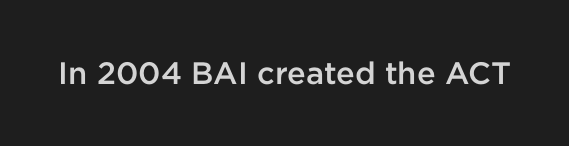
The space directly below the letters is spotless. The letters advance in unequal steps, a hallmark of proportional type. Look at the stroke-to-counter ratio: somewhat heavy, a semibold. Glyph-to-glyph distance matches everyday printed text.
